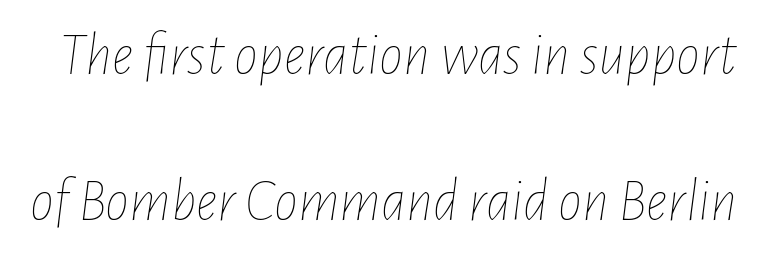
The image shows 60 px thin, condensed type, italic (leaning right); set loose line spacing (2.44x), normal letter spacing, not underlined; low stroke contrast and a medium x-height.
